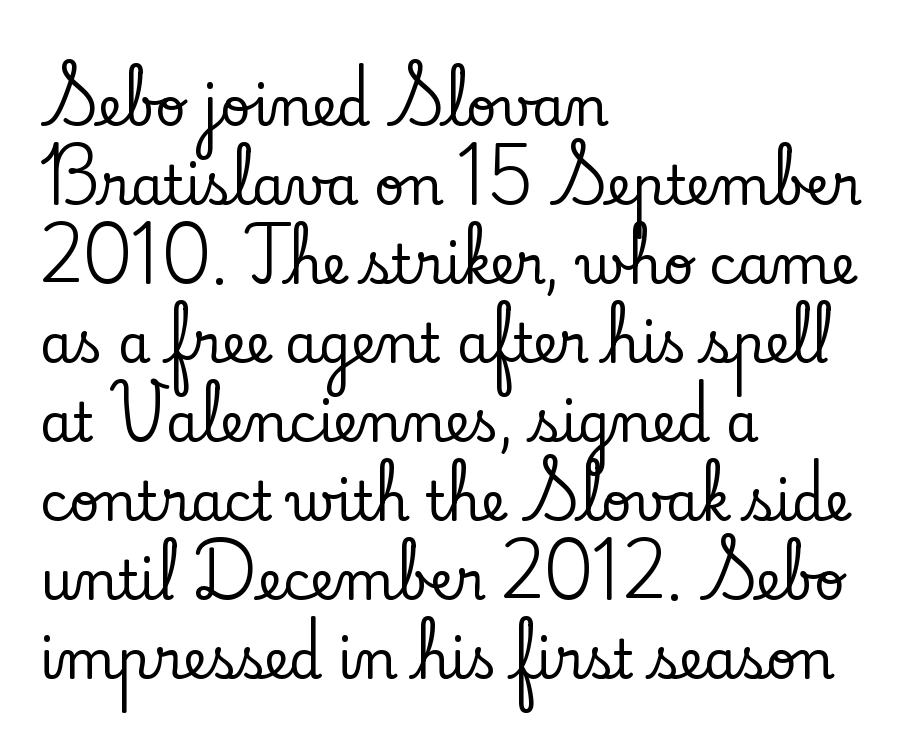
Q: Is the text italic (slanted)? A: No, it is upright.
Q: Is the typeface a serif or a sans-serif typeface? A: Serif.
Q: Is the text underlined? A: No.
Q: How is the paragraph aligned? A: Left-aligned.
Q: Is the spacing between letters normal or unusually wide? A: Normal.
Q: Is the spacing between lines tight, normal or loose? A: Normal.
Q: Width (condensed, normal, or wide)? A: Normal.
Q: Stroke contrast? A: Low.
Q: x-height? A: Small.
Q: Monospaced? A: No.
